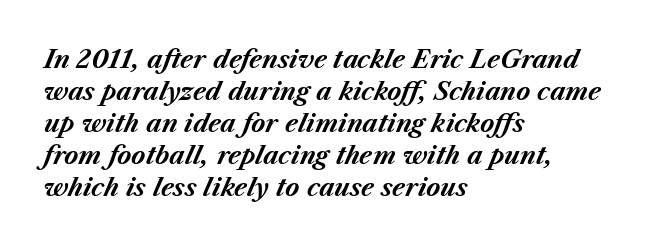
The image shows 24 px bold type, italic (leaning right); set left-aligned, normal line spacing (1.33x), normal letter spacing, not underlined.
